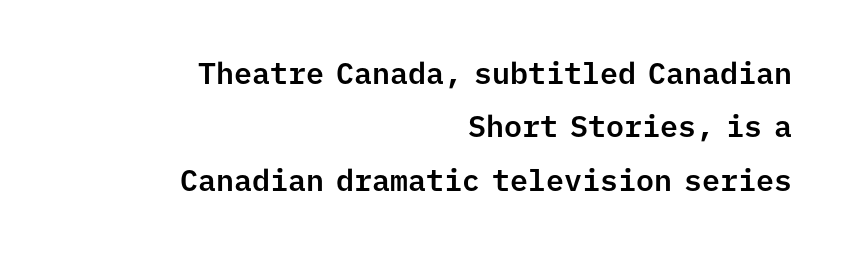
The passage shown is typed in a monospace face where columns stay perfectly aligned. Standard letterfit; no display-style spreading of the glyphs. Italic: no, the glyphs are upright roman. Are there feet on the stems? There aren't — it's a sans. Each line ends at the same right margin while the left side varies.
